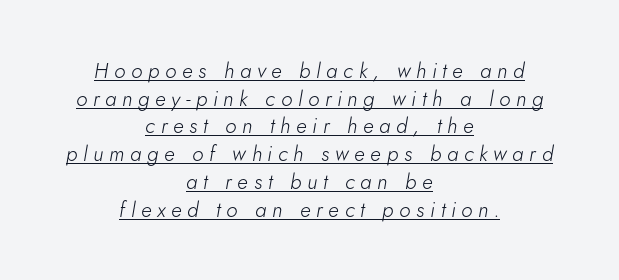
Every word sits above its own underline. Teacher's note: observe the equal gaps on both sides — that is centered alignment. Tracking here is generous; glyphs stand well apart from one another. A quiet, ordinary-to-light weight characterises the typeface. In terms of leading, this rendering sits right in the middle.
